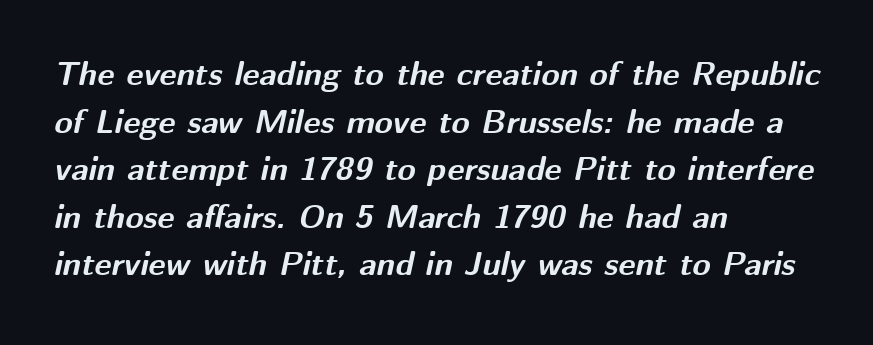
The image shows 33 px bold type, italic (leaning right); set left-aligned, normal line spacing (1.44x), normal letter spacing, not underlined; medium stroke contrast and a medium x-height.
